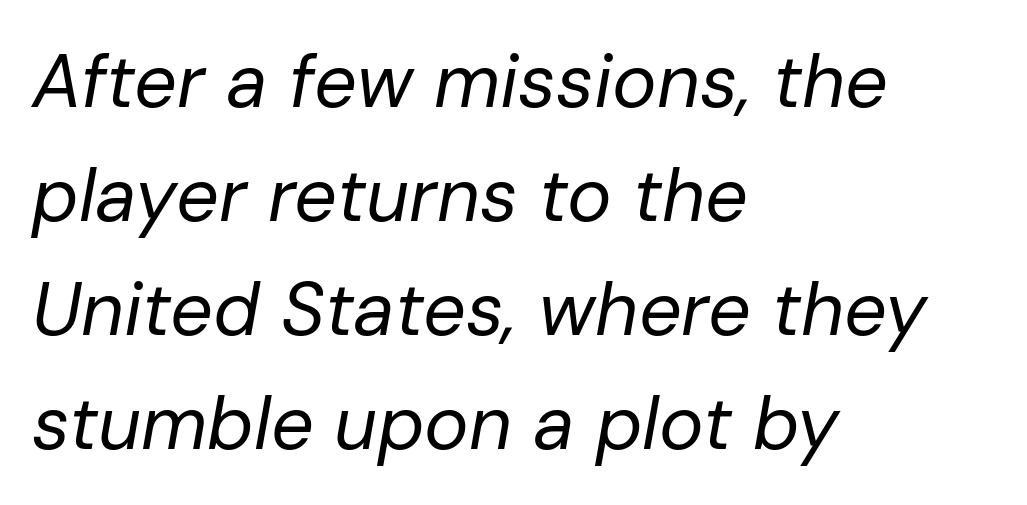
{"italic": "yes", "lean": "right", "slant_degrees": 10, "bold": "no", "weight": "regular", "width": "normal", "stroke_contrast": "low", "x_height": "medium", "monospaced": "no", "underline": "no", "align": "left", "line_spacing": "normal", "line_spacing_ratio": 1.52, "letter_spacing": "normal", "letter_spacing_em": 0.0, "glyph_px": 75}
